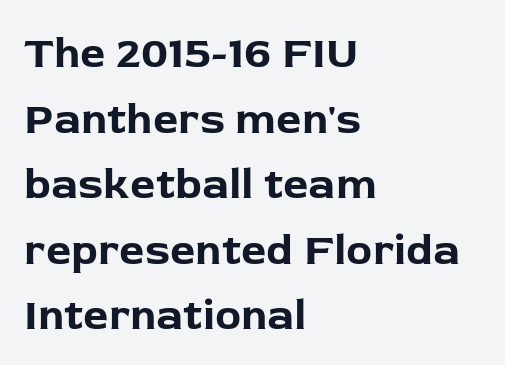
The image shows 44 px bold sans-serif type, upright; set left-aligned, normal line spacing (1.49x), normal letter spacing, not underlined; low stroke contrast and a medium x-height.
